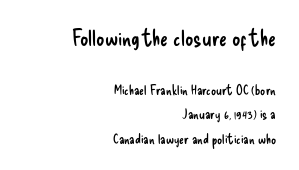
The image shows 23 px text type, upright; set right-aligned, line spacing 1.73x, normal letter spacing, not underlined; the first (top) block is 1.64x larger.
